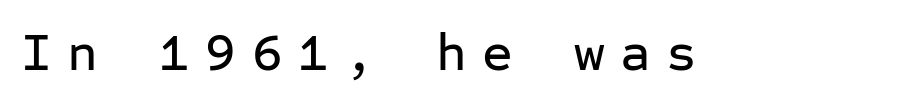
{"serif": "no", "italic": "no", "width": "normal", "stroke_contrast": "low", "x_height": "medium", "monospaced": "yes", "underline": "no", "letter_spacing": "wide", "letter_spacing_em": 0.29, "glyph_px": 53}
